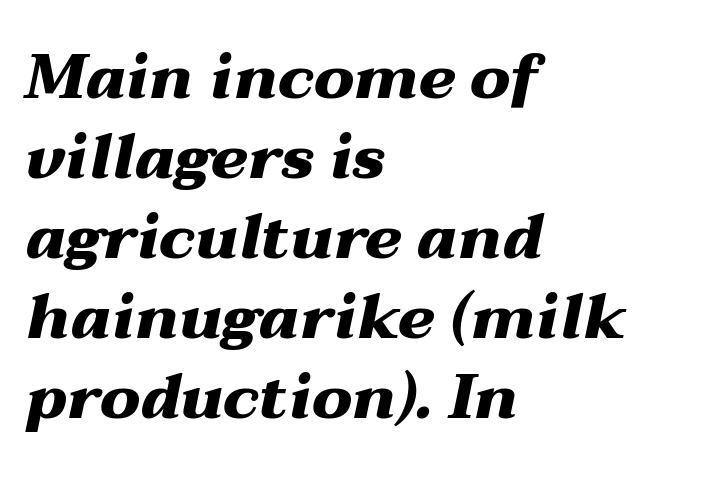
{"italic": "yes", "lean": "right", "slant_degrees": 12, "bold": "yes", "weight": "heavy", "width": "wide", "stroke_contrast": "medium", "x_height": "medium", "monospaced": "no", "underline": "no", "align": "left", "line_spacing": "normal", "line_spacing_ratio": 1.29, "letter_spacing": "normal", "letter_spacing_em": 0.0, "glyph_px": 62}
